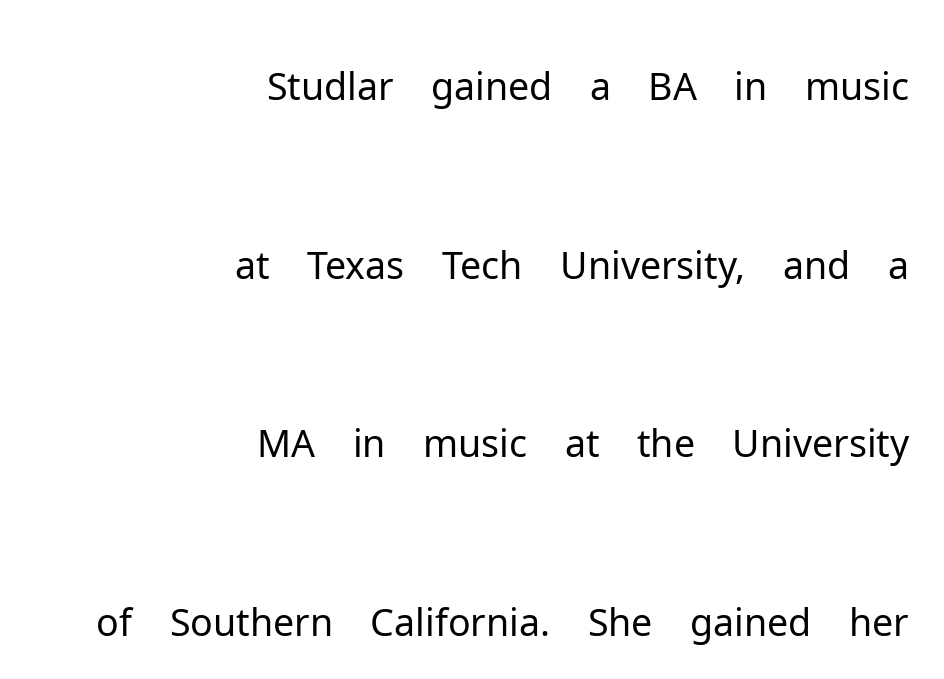
{"serif": "no", "italic": "no", "bold": "no", "weight": "light", "width": "normal", "stroke_contrast": "low", "x_height": "medium", "monospaced": "no", "underline": "no", "align": "right", "line_spacing": "loose", "line_spacing_ratio": 2.32, "letter_spacing": "normal", "letter_spacing_em": 0.0, "glyph_px": 77}
